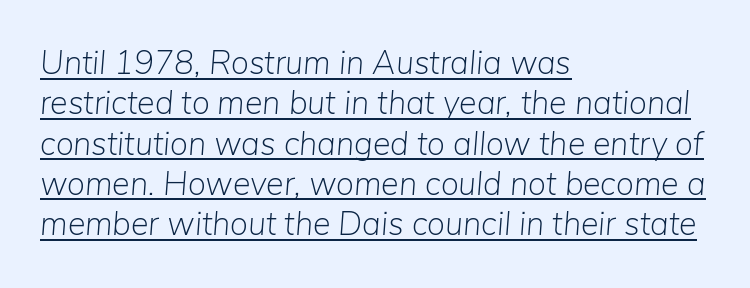
{"italic": "yes", "lean": "right", "slant_degrees": 5, "bold": "no", "weight": "light", "width": "normal", "stroke_contrast": "low", "x_height": "medium", "monospaced": "no", "underline": "yes", "align": "left", "line_spacing_ratio": 1.22, "letter_spacing": "normal", "letter_spacing_em": 0.0, "glyph_px": 33}
